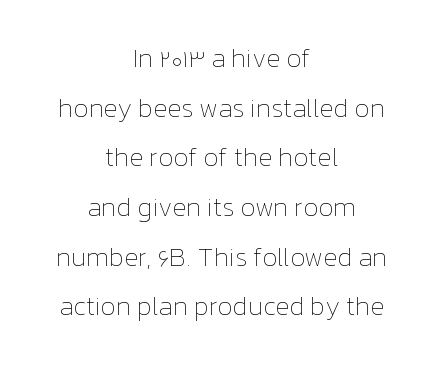
Q: Is the text bold? A: No.
Q: Is the text italic (slanted)? A: No, it is upright.
Q: Is the text underlined? A: No.
Q: How is the paragraph aligned? A: Centered.
Q: Is the spacing between letters normal or unusually wide? A: Normal.
Q: Is the spacing between lines tight, normal or loose? A: Loose.
